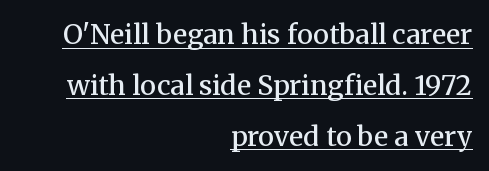
Does extra space separate the letters? No, they use regular spacing. In terms of weight, the rendering is demibold, just under bold. Beneath each row of characters lies a ruled line. A roman cut, with each character standing at attention. Which margin do the lines hug? The right one — the left edge is uneven.
